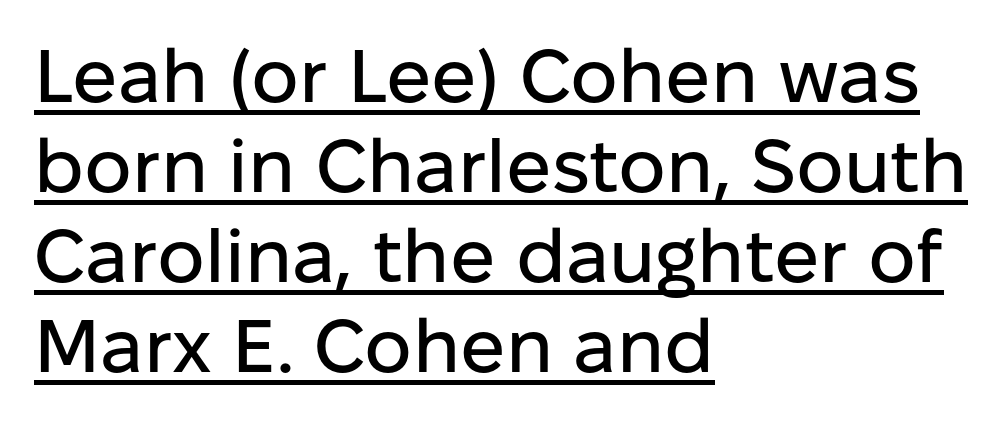
Leftover space on each line is placed entirely after the last word. Vertical strokes here are truly vertical. Each word holds together tightly as a unit, with standard inter-letter gaps. The face used here is proportionally spaced, like ordinary book or web type. Stroke terminals: plain, sans-serif.
